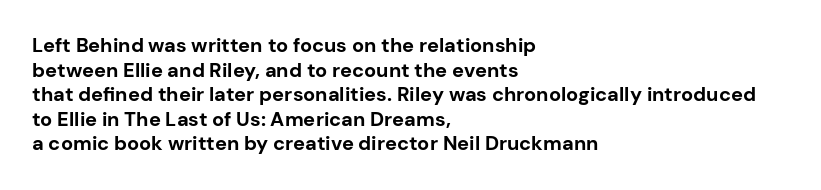
The foot of each line stays bare and open. The letters are bold, with thick, heavy strokes. The letters stand straight up with perfectly vertical stems. Compared with typical body copy, the letter spacing here is the same. These lines stack with their left ends in a neat column.
